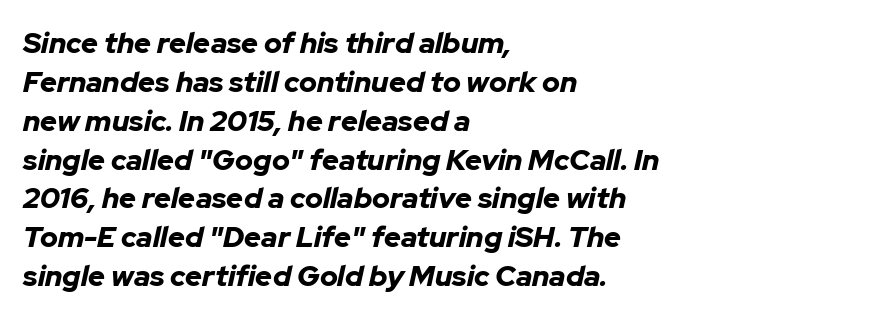
Notice how the passage keeps a crisp vertical edge on the left only. Has an underline been added? It has not. The passage shown leans; its letterforms are oblique. Heavy-handed strokes throughout: this text is bold. Do the characters align in a grid? No, the font is proportional.
